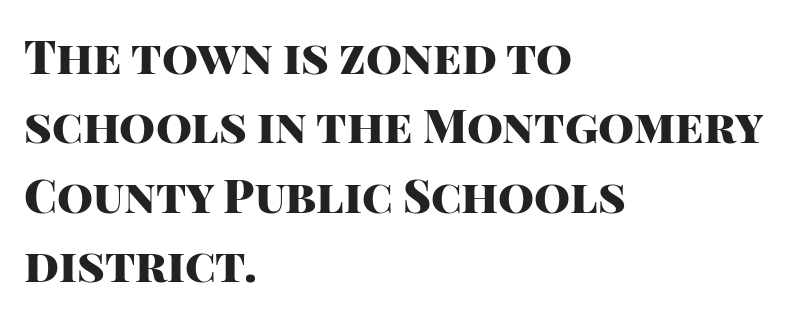
The image shows 46 px heavy sans-serif type, upright; set left-aligned, normal line spacing (1.51x), normal letter spacing, not underlined; high stroke contrast and a large x-height.
